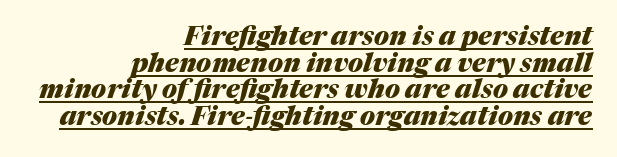
The image shows 26 px bold type, italic (leaning right); set right-aligned, tight line spacing (1.02x), normal letter spacing, underlined.
